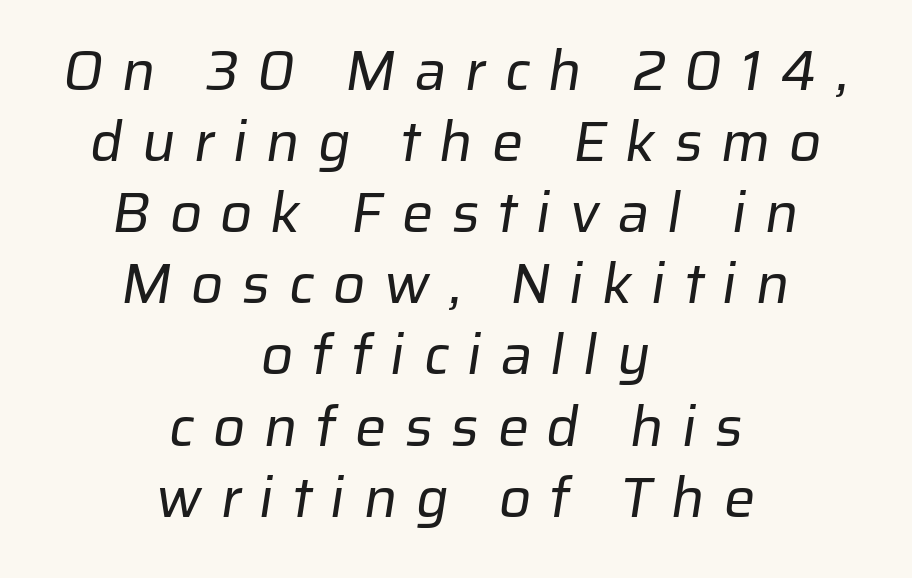
Each line is balanced around a shared central axis. Unmarked baselines from the first word to the last. These lines are rendered in a variable-pitch font. Leading: standard. No letter is thick-stroked: the sample isn't bold.
